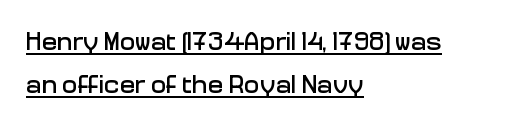
Q: Is the text italic (slanted)? A: No, it is upright.
Q: Is the text underlined? A: Yes.
Q: How is the paragraph aligned? A: Left-aligned.
Q: Is the spacing between letters normal or unusually wide? A: Normal.
Q: Is the spacing between lines tight, normal or loose? A: Normal.
